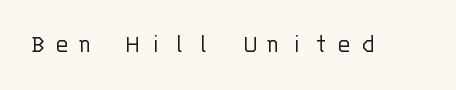
Q: Is the text bold? A: No.
Q: Is the text italic (slanted)? A: No, it is upright.
Q: Is the text underlined? A: No.
Q: Is the spacing between letters normal or unusually wide? A: Unusually wide.
